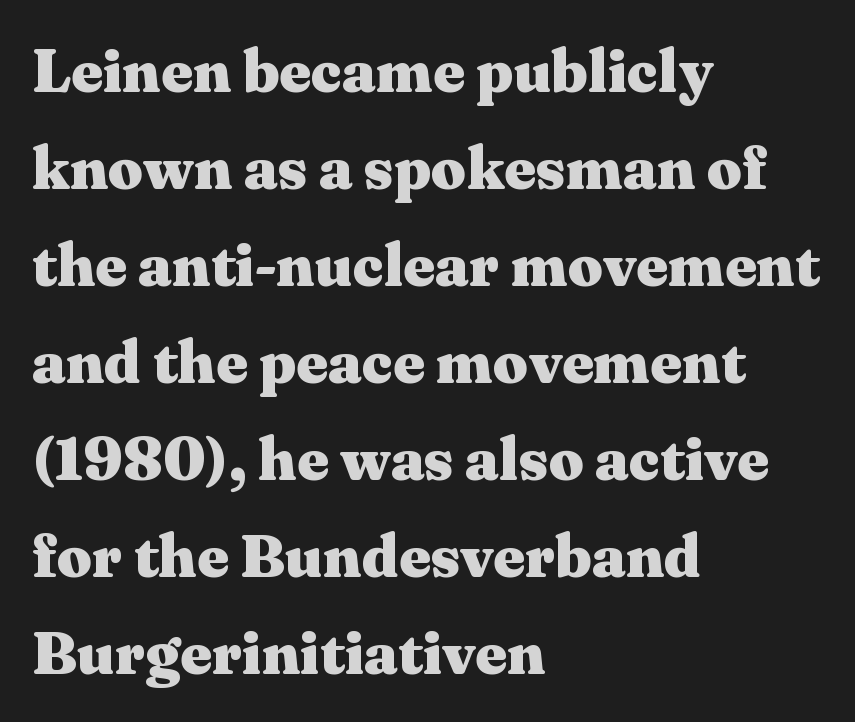
Q: Is the text bold? A: Yes.
Q: Is the text italic (slanted)? A: No, it is upright.
Q: Is the typeface a serif or a sans-serif typeface? A: Serif.
Q: Is the text underlined? A: No.
Q: How is the paragraph aligned? A: Left-aligned.
Q: Is the spacing between letters normal or unusually wide? A: Normal.
Q: Is the spacing between lines tight, normal or loose? A: Normal.
Q: Width (condensed, normal, or wide)? A: Wide.
Q: Stroke contrast? A: Medium.
Q: x-height? A: Medium.
Q: Monospaced? A: No.
